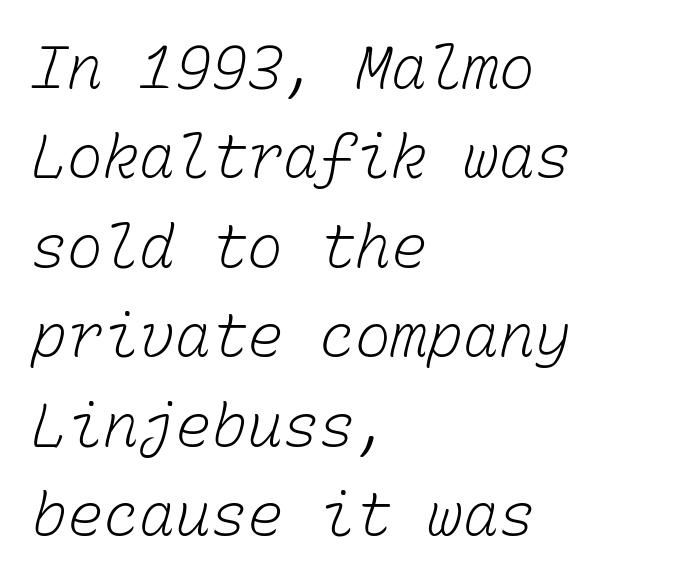
Q: Is the text bold? A: No.
Q: Is the text underlined? A: No.
Q: How is the paragraph aligned? A: Left-aligned.
Q: Is the spacing between letters normal or unusually wide? A: Normal.
Q: Is the spacing between lines tight, normal or loose? A: Normal.
Q: Width (condensed, normal, or wide)? A: Normal.
Q: Stroke contrast? A: Low.
Q: x-height? A: Medium.
Q: Monospaced? A: Yes.
